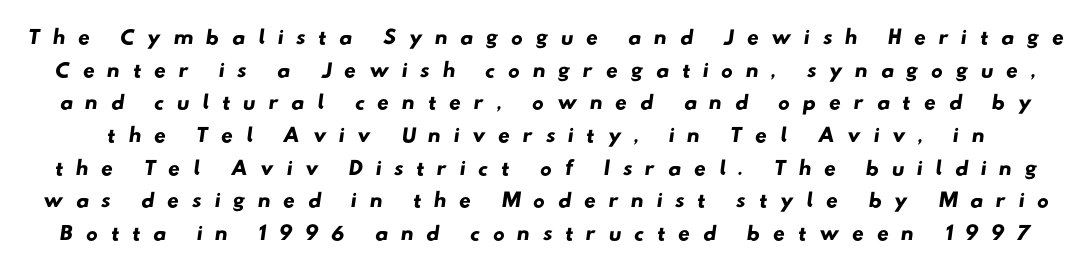
Glance below the letters and you will spot only blank space. Words appear elongated and porous because spacing is wide. In terms of leading, this rendering errs on the cramped side. Observe the absence of serifs on each vertical stroke in this sample. A typesetter would call this proportional, since set widths differ per character.
